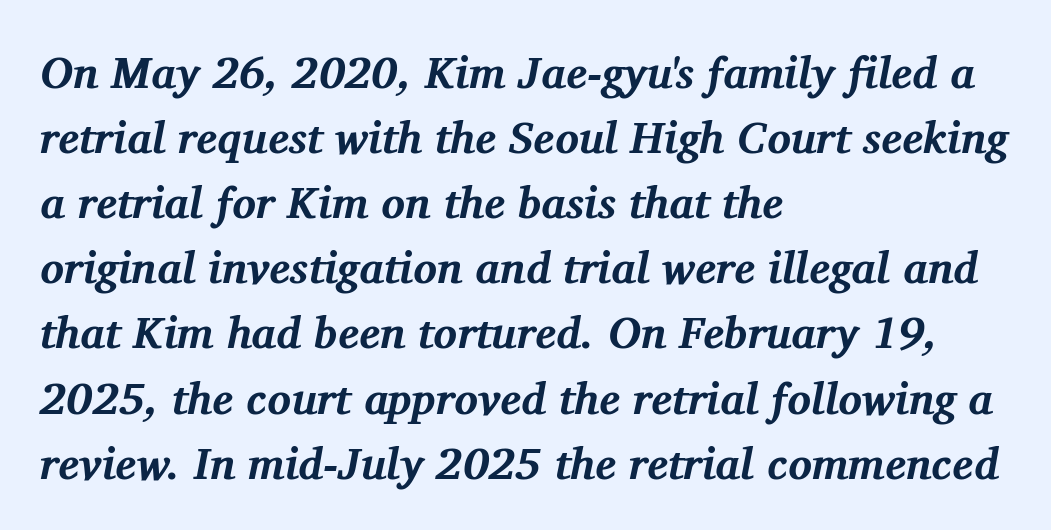
Tall strokes in this sample are angled rather than plumb. Between one letter and the next there's only the usual sliver of space. In terms of weight, the rendering is a true, heavy bold. You could not count columns in this text — the font is proportionally spaced.
